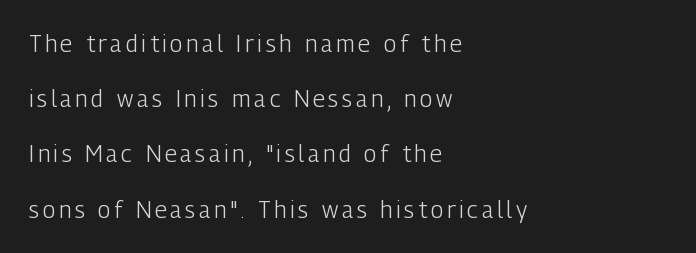
Any mark beneath the type? The region is blank. Think standard paragraph weight, or any step lighter than that. This is roman type, the default non-slanted kind. The vertical gap from one line to the next is large.
